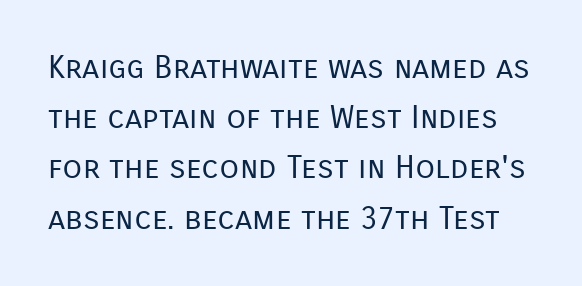
The image shows 32 px regular-weight sans-serif type, upright; set normal line spacing (1.57x), normal letter spacing, not underlined; low stroke contrast and a medium x-height.
